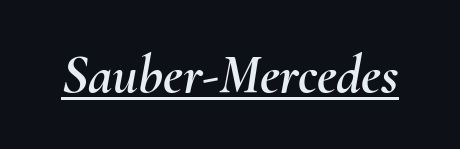
The image shows 55 px text type, italic (leaning right); set normal letter spacing, underlined; medium stroke contrast and a small x-height.
